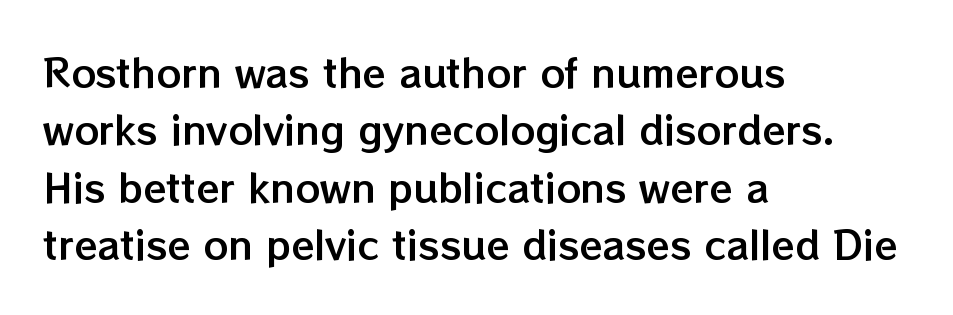
The image shows 38 px text type, upright; set left-aligned, normal line spacing (1.51x), normal letter spacing, not underlined; low stroke contrast and a medium x-height.
